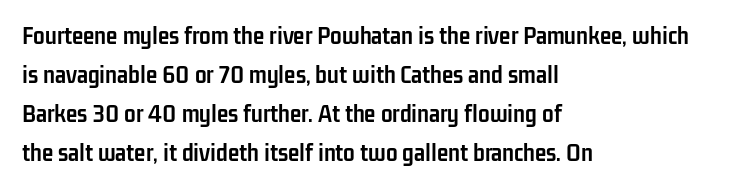
{"italic": "no", "bold": "yes", "underline": "no", "align": "left", "line_spacing": "normal", "line_spacing_ratio": 1.5, "letter_spacing": "normal", "letter_spacing_em": 0.0, "glyph_px": 26}
